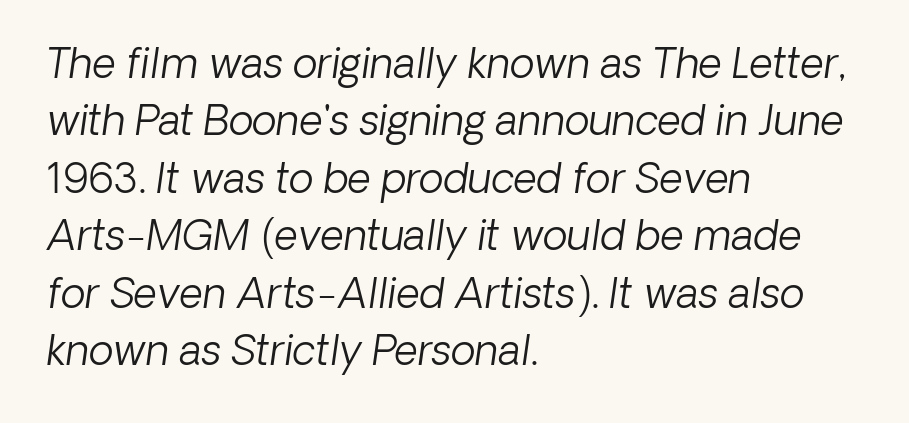
The image shows 41 px light type, italic (leaning right); set left-aligned, normal line spacing (1.4x), normal letter spacing, not underlined; low stroke contrast and a medium x-height.
